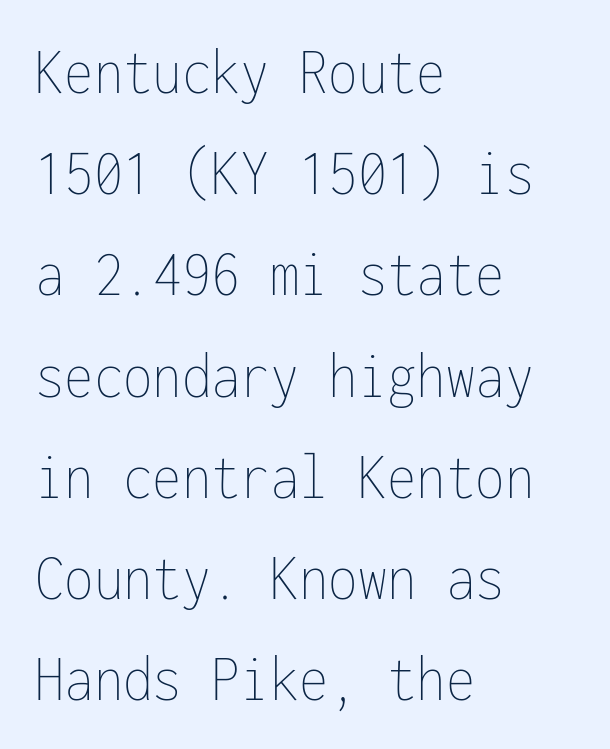
The image shows 67 px thin, condensed type, upright, monospaced; set left-aligned, normal line spacing (1.51x), normal letter spacing, not underlined; low stroke contrast and a medium x-height.
